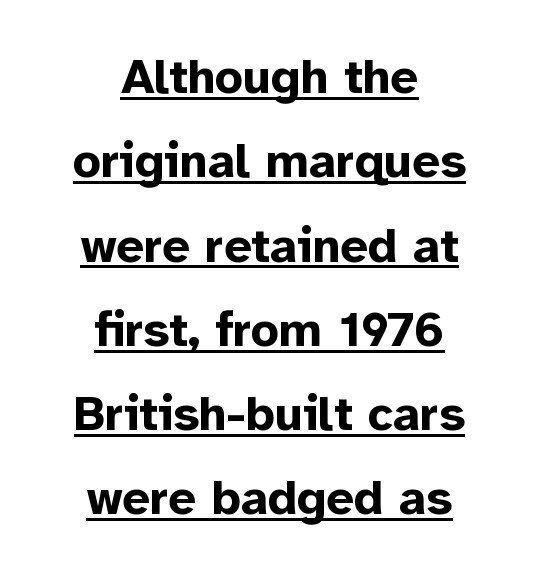
Q: Is the text bold? A: Yes.
Q: Is the text italic (slanted)? A: No, it is upright.
Q: Is the typeface a serif or a sans-serif typeface? A: Sans-serif.
Q: Is the text underlined? A: Yes.
Q: How is the paragraph aligned? A: Centered.
Q: Is the spacing between letters normal or unusually wide? A: Normal.
Q: Width (condensed, normal, or wide)? A: Normal.
Q: Stroke contrast? A: Low.
Q: x-height? A: Medium.
Q: Monospaced? A: No.
